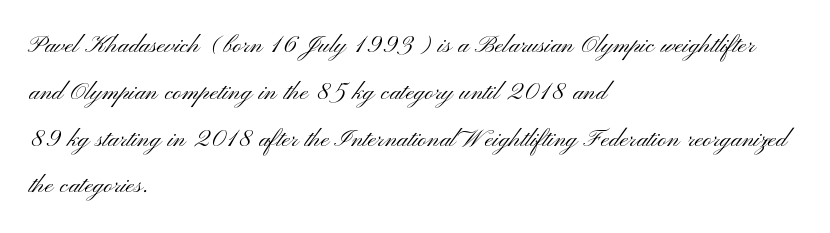
{"serif": "no", "bold": "no", "weight": "light", "width": "wide", "stroke_contrast": "medium", "x_height": "small", "monospaced": "no", "underline": "no", "align": "left", "line_spacing": "normal", "line_spacing_ratio": 1.51, "letter_spacing": "normal", "letter_spacing_em": 0.0, "glyph_px": 31}
